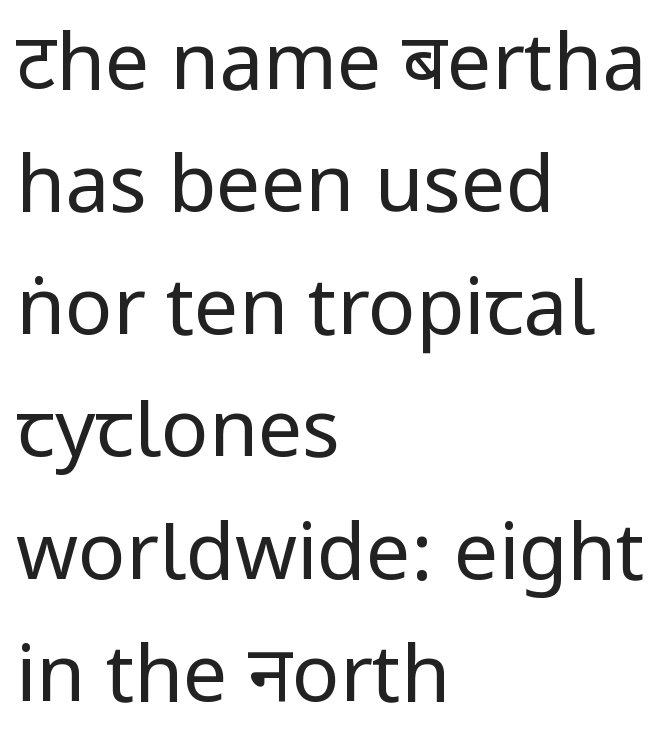
This rendering features lettering with no underline. Does the lettering tilt? It doesn't — this is upright. Heft: none added — not bold. Horizontal bands of white between lines are of average thickness.
